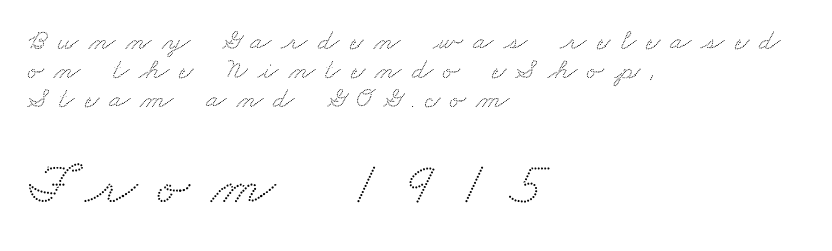
Scale increases going downward across the two blocks. The font family rendered here belongs to the serif group. Words appear elongated and porous because spacing is wide. The ragged edge is on the right, which tells us the setting is flush left. Quick note: underline off.
